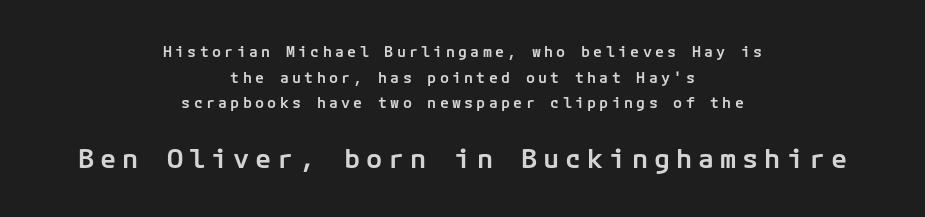
The tracking jumps out immediately: characters are airy and widely separated. The later block is typeset at a bigger size than the earlier block. Moderately thickened strokes mark this as semibold type. The passage shown is not underscored anywhere. The paragraph has two soft edges and a firm central axis.
